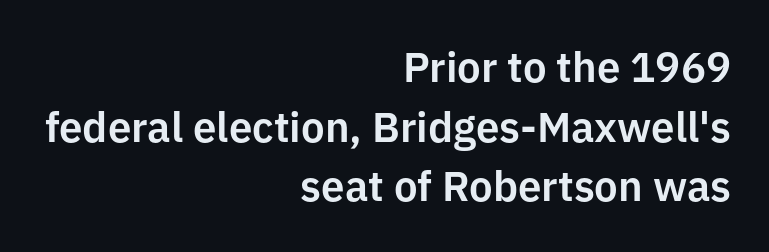
If you drew a line through each stem, it would be perfectly vertical. This sample uses plain, unmodified letter spacing. The font family rendered here belongs to the sans-serif group. These lines are set flush right with a ragged left edge.
